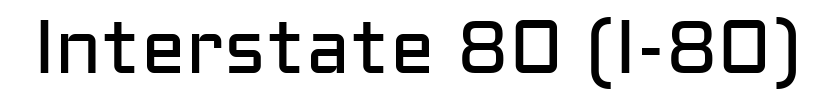
The rendering uses natural spacing where letterforms have individual widths. Default kerning and tracking; the words read as compact shapes. Do the letters lean? They stand straight. Honestly, there is no underline to notice here at all. Each letter's strokes conclude bluntly, with no projecting serifs. Is this a heavy cut? Hardly; it is regular or lighter.
